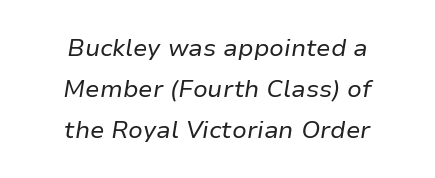
Neither beginnings nor endings align; midpoints do. These glyphs show unthickened strokes, regular width or finer. Quick note: italic. Honestly, the row spacing looks completely unremarkable. Has an underline been added? It has not. The gaps between neighbouring characters are ordinary and unremarkable.
